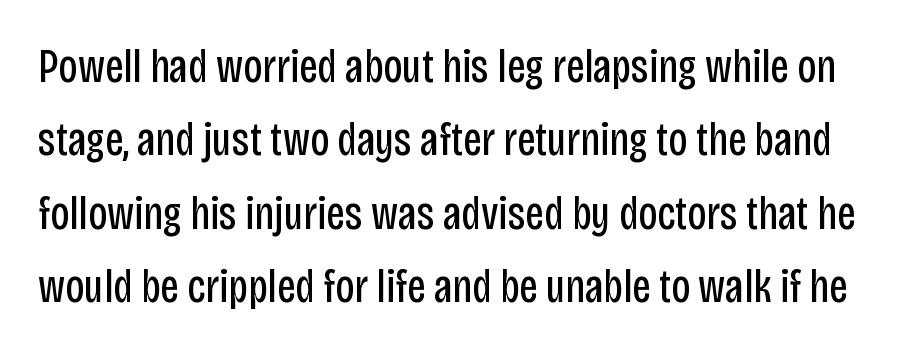
No letter is thick-stroked: the sample isn't bold. Observe the ordinary spacing: letters are neighbours, not strangers. Notice how descenders clear the ascenders below comfortably — that's standard leading. Designer's note — italics off, roman on.
